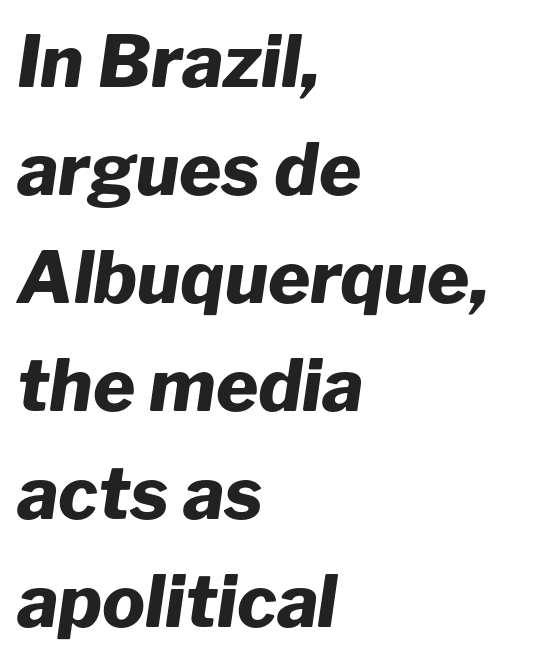
{"italic": "yes", "lean": "right", "slant_degrees": 8, "bold": "yes", "weight": "heavy", "width": "normal", "stroke_contrast": "low", "x_height": "medium", "monospaced": "no", "underline": "no", "align": "left", "line_spacing": "normal", "line_spacing_ratio": 1.5, "letter_spacing": "normal", "letter_spacing_em": 0.0, "glyph_px": 72}
